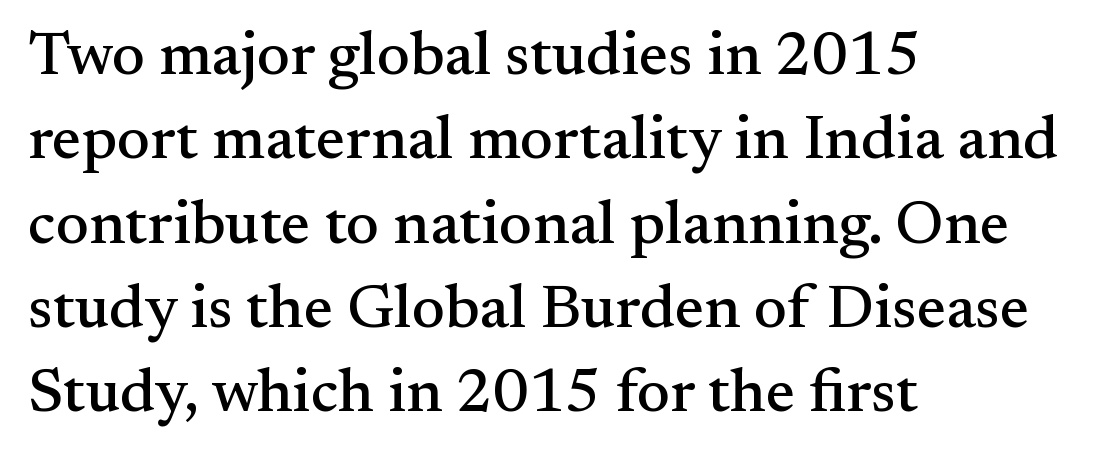
Q: Is the text italic (slanted)? A: No, it is upright.
Q: Is the typeface a serif or a sans-serif typeface? A: Serif.
Q: Is the text underlined? A: No.
Q: How is the paragraph aligned? A: Left-aligned.
Q: Is the spacing between letters normal or unusually wide? A: Normal.
Q: Is the spacing between lines tight, normal or loose? A: Normal.
Q: Width (condensed, normal, or wide)? A: Normal.
Q: Stroke contrast? A: Medium.
Q: x-height? A: Small.
Q: Monospaced? A: No.
